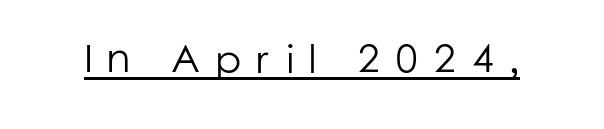
You could not count columns in this text — the font is proportionally spaced. This is not heavy type; no bold has been used. A baseline rule has been typeset under these characters. Tracking here is generous; glyphs stand well apart from one another. These lines are composed in type without serifs.
